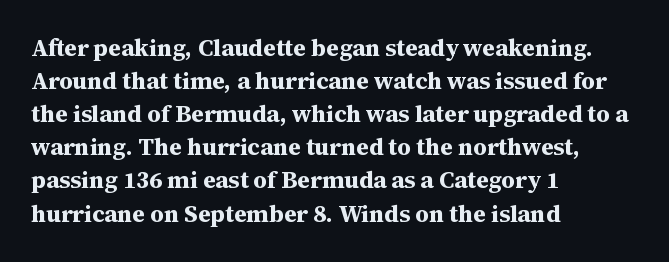
{"italic": "no", "bold": "yes", "underline": "no", "align": "left", "line_spacing": "normal", "line_spacing_ratio": 1.38, "letter_spacing": "normal", "letter_spacing_em": 0.0, "glyph_px": 24}
